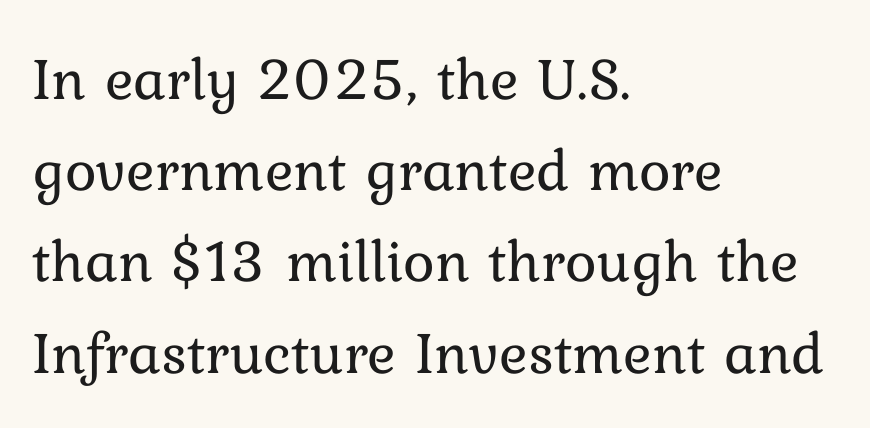
Q: Is the text bold? A: No.
Q: Is the text italic (slanted)? A: No, it is upright.
Q: Is the text underlined? A: No.
Q: How is the paragraph aligned? A: Left-aligned.
Q: Is the spacing between letters normal or unusually wide? A: Normal.
Q: Is the spacing between lines tight, normal or loose? A: Normal.
Q: Width (condensed, normal, or wide)? A: Normal.
Q: Stroke contrast? A: Low.
Q: x-height? A: Medium.
Q: Monospaced? A: No.
